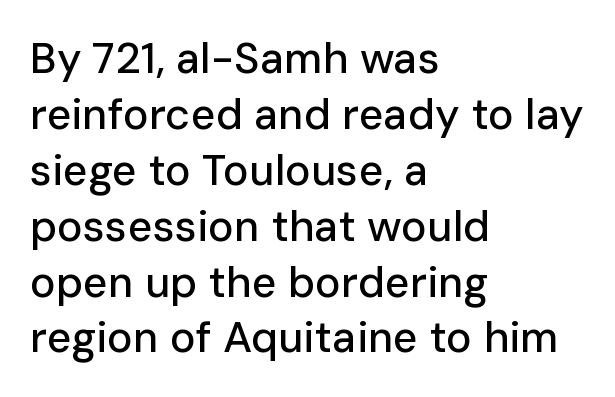
The image shows 43 px sans-serif type, upright; set left-aligned, normal line spacing (1.3x), normal letter spacing, not underlined; low stroke contrast and a medium x-height.
